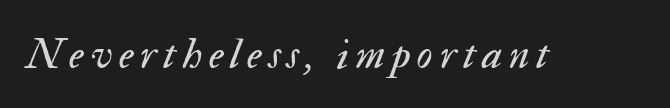
The image shows 44 px regular-weight type, italic (leaning right); set not underlined; medium stroke contrast and a small x-height.
